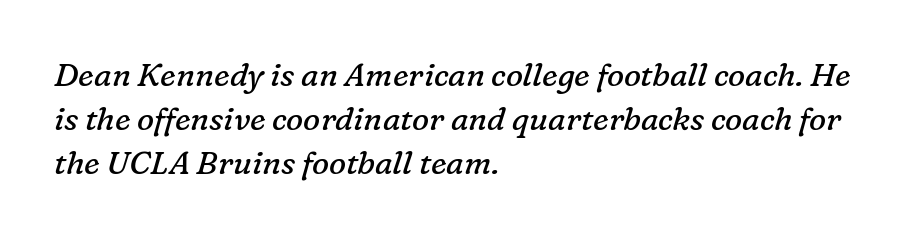
The image shows 32 px regular-weight serif type, italic (leaning right); set left-aligned, normal line spacing (1.37x), normal letter spacing, not underlined; low stroke contrast and a medium x-height.
